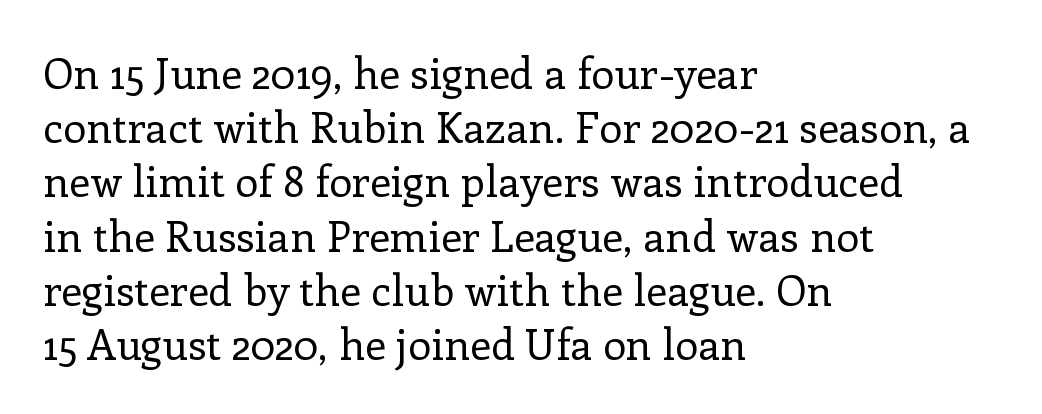
The image shows 42 px regular-weight serif type, upright; set left-aligned, normal line spacing (1.29x), normal letter spacing, not underlined; low stroke contrast and a medium x-height.
